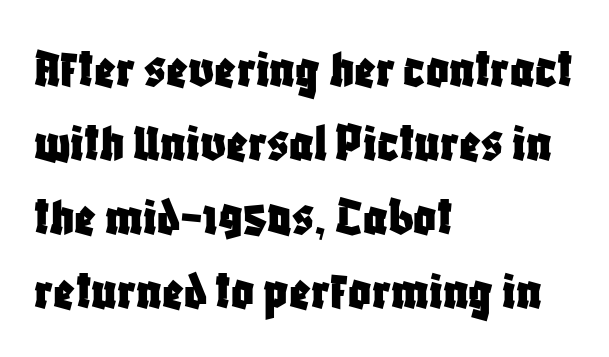
Q: Is the text italic (slanted)? A: No, it is upright.
Q: Is the typeface a serif or a sans-serif typeface? A: Sans-serif.
Q: Is the text underlined? A: No.
Q: How is the paragraph aligned? A: Left-aligned.
Q: Is the spacing between letters normal or unusually wide? A: Normal.
Q: Is the spacing between lines tight, normal or loose? A: Normal.
Q: Width (condensed, normal, or wide)? A: Condensed.
Q: Stroke contrast? A: Low.
Q: x-height? A: Large.
Q: Monospaced? A: No.
